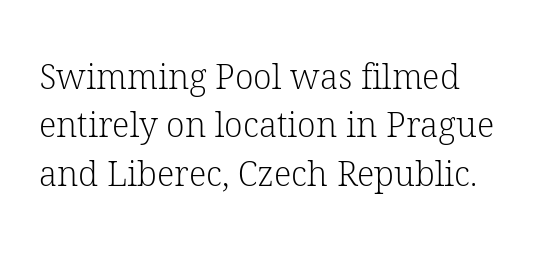
Q: Is the text bold? A: No.
Q: Is the text italic (slanted)? A: No, it is upright.
Q: Is the typeface a serif or a sans-serif typeface? A: Serif.
Q: Is the text underlined? A: No.
Q: How is the paragraph aligned? A: Left-aligned.
Q: Is the spacing between letters normal or unusually wide? A: Normal.
Q: Is the spacing between lines tight, normal or loose? A: Normal.
Q: Width (condensed, normal, or wide)? A: Normal.
Q: Stroke contrast? A: Low.
Q: x-height? A: Medium.
Q: Monospaced? A: No.
